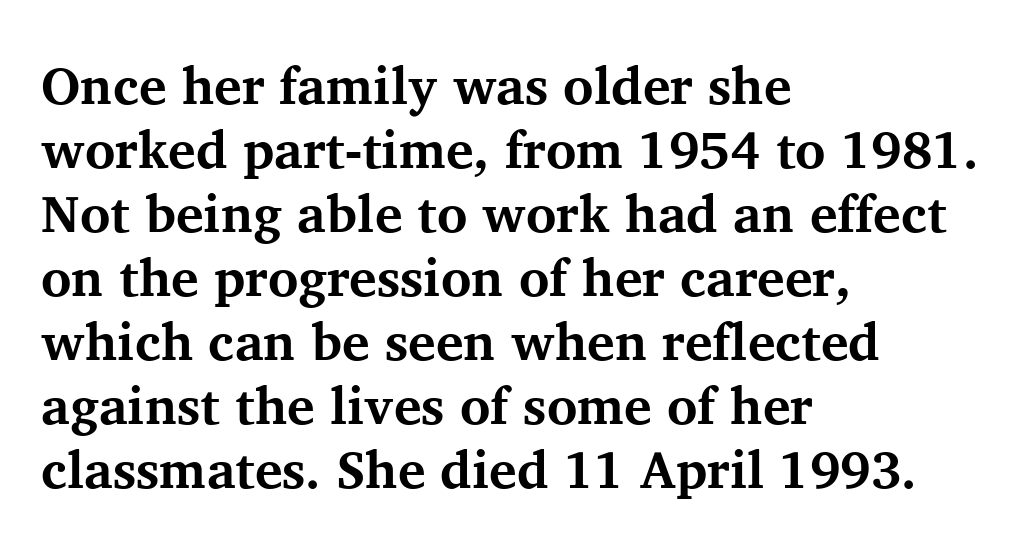
{"serif": "yes", "italic": "no", "bold": "yes", "weight": "bold", "width": "normal", "stroke_contrast": "medium", "x_height": "medium", "monospaced": "no", "underline": "no", "align": "left", "line_spacing_ratio": 1.23, "letter_spacing": "normal", "letter_spacing_em": 0.0, "glyph_px": 52}
